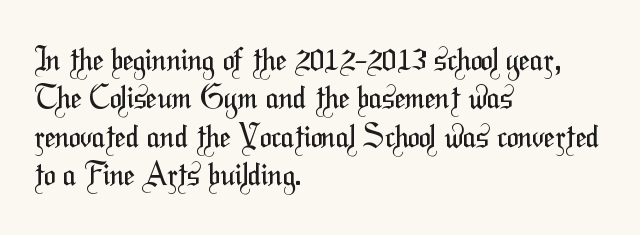
Q: Is the text bold? A: No.
Q: Is the typeface a serif or a sans-serif typeface? A: Sans-serif.
Q: Is the text underlined? A: No.
Q: How is the paragraph aligned? A: Left-aligned.
Q: Is the spacing between letters normal or unusually wide? A: Normal.
Q: Width (condensed, normal, or wide)? A: Condensed.
Q: Stroke contrast? A: Medium.
Q: x-height? A: Medium.
Q: Monospaced? A: No.
